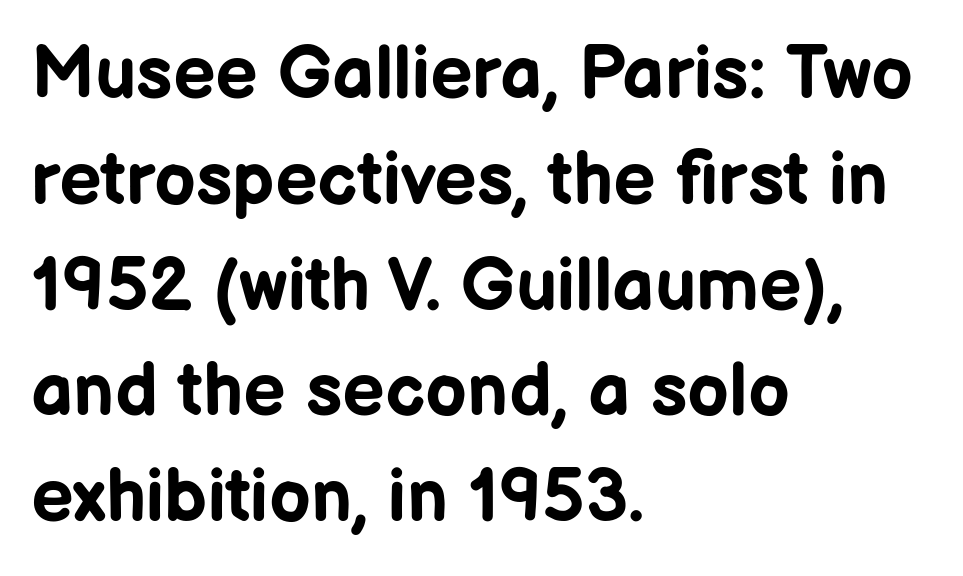
{"serif": "no", "italic": "no", "bold": "yes", "weight": "bold", "width": "normal", "stroke_contrast": "low", "x_height": "medium", "monospaced": "no", "underline": "no", "align": "left", "line_spacing": "normal", "line_spacing_ratio": 1.43, "letter_spacing": "normal", "letter_spacing_em": 0.0, "glyph_px": 74}
